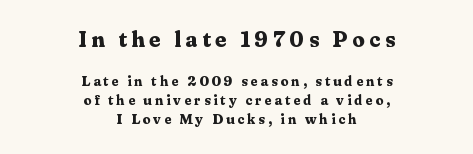
Q: Is the text bold? A: Yes.
Q: Is the text italic (slanted)? A: No, it is upright.
Q: Is the text underlined? A: No.
Q: How is the paragraph aligned? A: Centered.
Q: Is the spacing between letters normal or unusually wide? A: Unusually wide.
Q: Is the spacing between lines tight, normal or loose? A: Normal.
Q: Which block of text is set in a larger size, the first (top) or the second (bottom)? A: The first (top) one.
